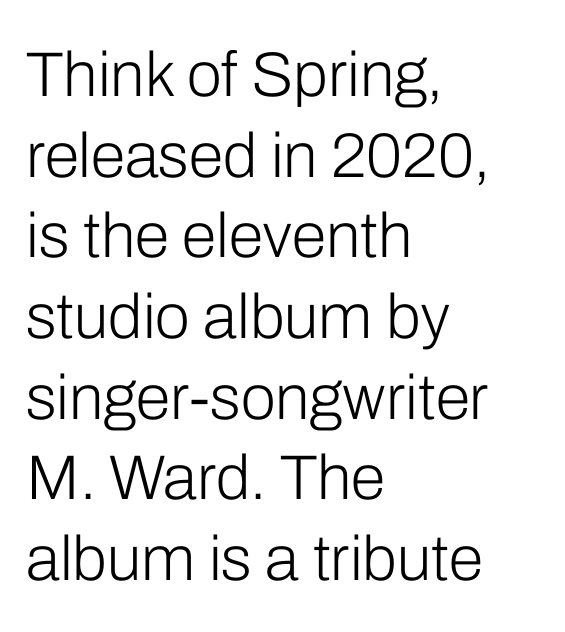
Default kerning and tracking; the words read as compact shapes. Descenders are the only things crossing below the line. All the whitespace from short lines collects on the right. This block has exactly the height ordinary leading produces. The strokes are not fattened; the text isn't bold.
